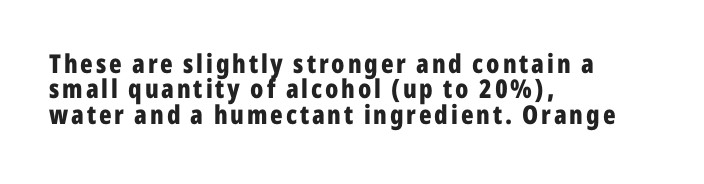
Q: Is the text bold? A: Yes.
Q: Is the text italic (slanted)? A: No, it is upright.
Q: Is the text underlined? A: No.
Q: How is the paragraph aligned? A: Left-aligned.
Q: Is the spacing between lines tight, normal or loose? A: Tight.
